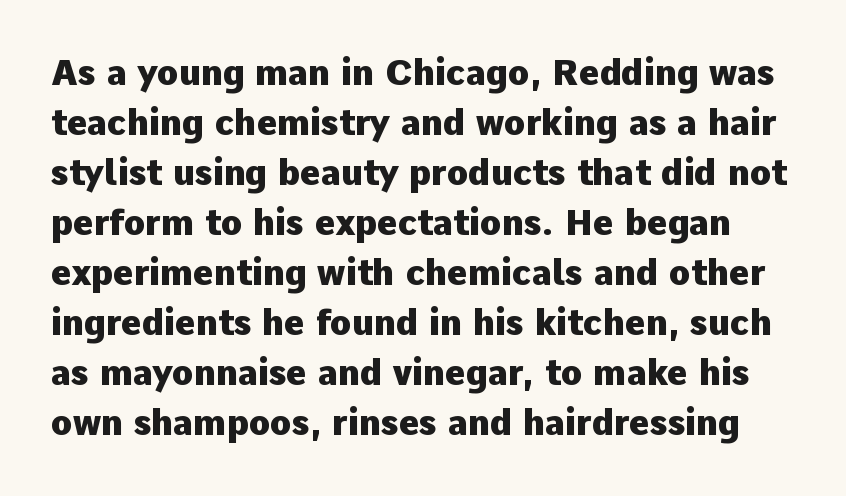
{"serif": "no", "italic": "no", "bold": "yes", "weight": "heavy", "width": "normal", "stroke_contrast": "low", "x_height": "medium", "monospaced": "no", "underline": "no", "line_spacing": "normal", "line_spacing_ratio": 1.43, "letter_spacing": "normal", "letter_spacing_em": 0.0, "glyph_px": 35}
